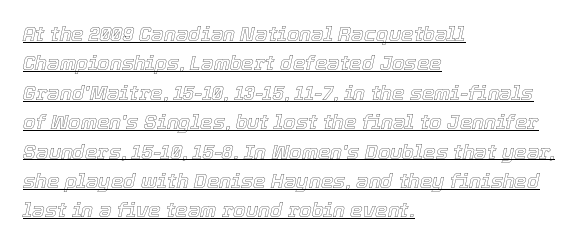
{"italic": "yes", "lean": "right", "slant_degrees": 12, "underline": "yes", "align": "left", "line_spacing": "normal", "line_spacing_ratio": 1.47, "letter_spacing": "normal", "letter_spacing_em": 0.0, "glyph_px": 20}
